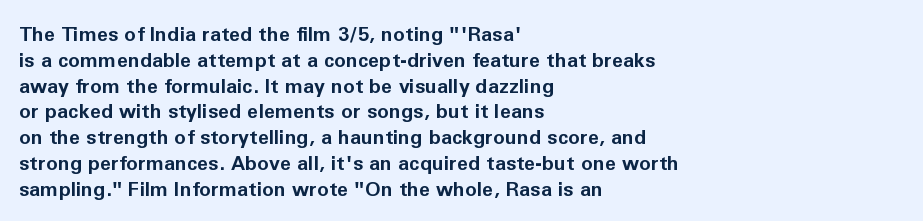
{"italic": "no", "bold": "yes", "underline": "no", "align": "left", "line_spacing": "normal", "line_spacing_ratio": 1.29, "letter_spacing": "normal", "letter_spacing_em": 0.0, "glyph_px": 20}
